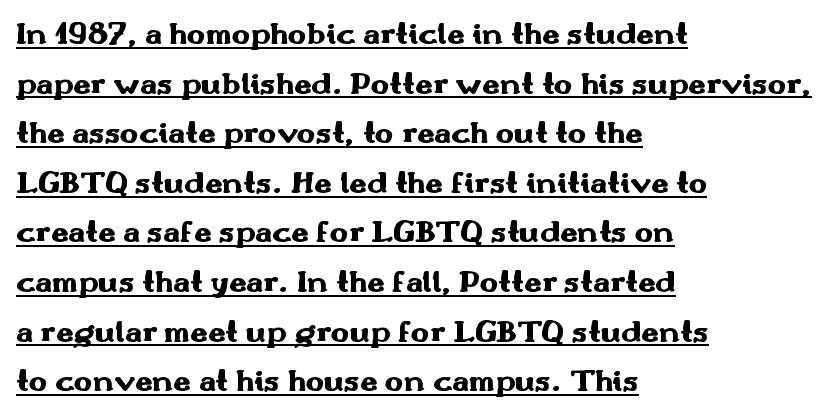
Q: Is the text bold? A: Yes.
Q: Is the text italic (slanted)? A: No, it is upright.
Q: Is the typeface a serif or a sans-serif typeface? A: Sans-serif.
Q: Is the text underlined? A: Yes.
Q: How is the paragraph aligned? A: Left-aligned.
Q: Is the spacing between letters normal or unusually wide? A: Normal.
Q: Is the spacing between lines tight, normal or loose? A: Normal.
Q: Width (condensed, normal, or wide)? A: Wide.
Q: Stroke contrast? A: Medium.
Q: x-height? A: Small.
Q: Monospaced? A: No.
